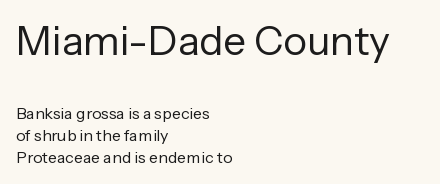
Do the letters lean? They stand straight. The face used here is rendered with its standard letterfit. Left-aligned paragraph, ragged on the right. Nothing heavy about these letters — not bold at all. No feet cap the strokes, marking this as sans-serif type. The words here are not underlined.
